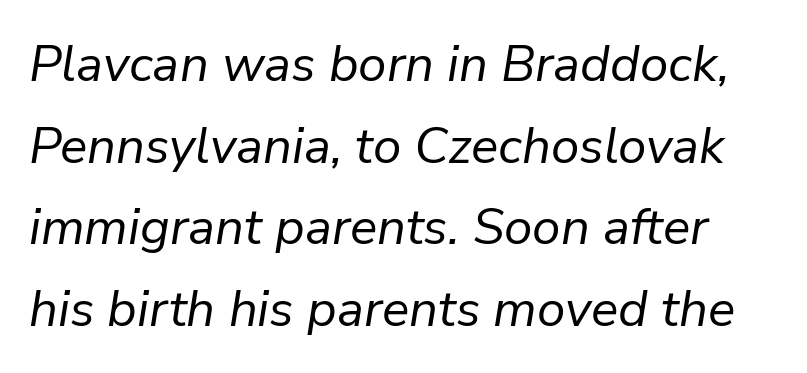
{"italic": "yes", "lean": "right", "slant_degrees": 9, "bold": "no", "weight": "regular", "width": "normal", "stroke_contrast": "low", "x_height": "medium", "monospaced": "no", "underline": "no", "line_spacing": "normal", "line_spacing_ratio": 1.6, "letter_spacing": "normal", "letter_spacing_em": 0.0, "glyph_px": 51}
